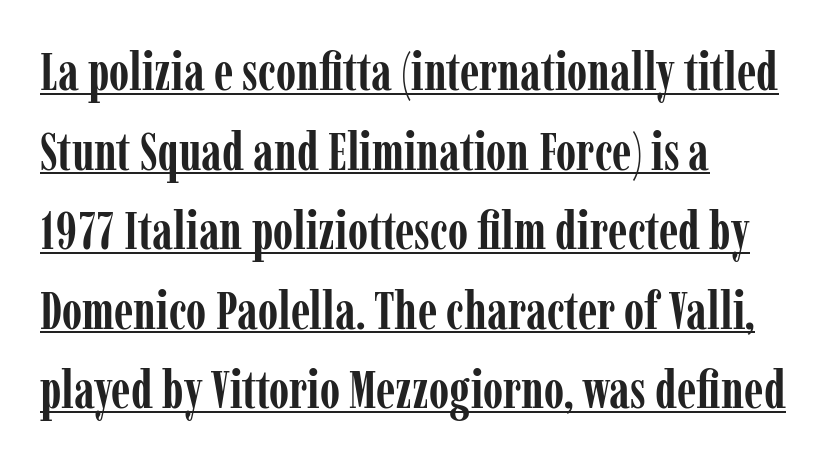
The image shows 52 px semibold, condensed serif type, upright; set left-aligned, normal line spacing (1.53x), normal letter spacing, underlined; low stroke contrast and a medium x-height.
